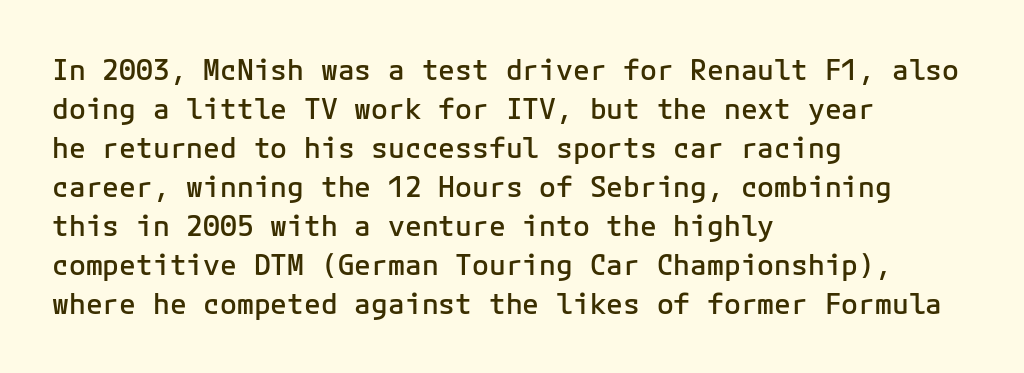
Bold? Not quite — semibold, heavier than regular but stopping short. Caption: multi-line text, flush left, ragged right. Students, observe: this is what conventionally led text looks like. Note: no serifs on the glyphs. This is the regular roman posture of the typeface.
